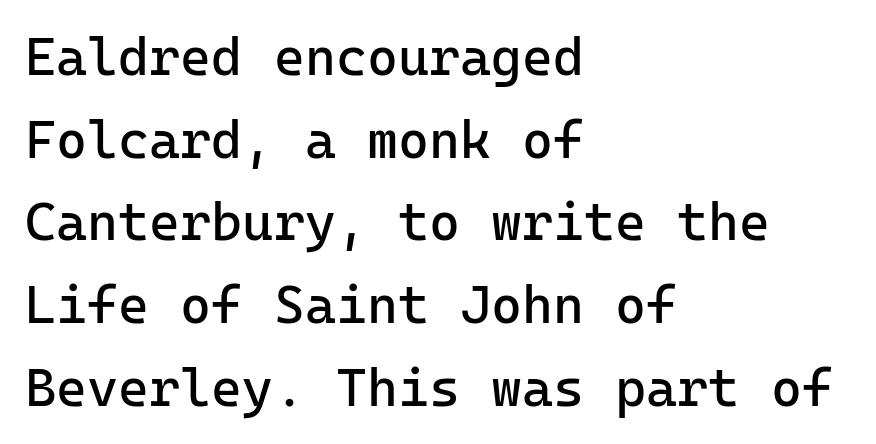
The image shows 53 px regular-weight sans-serif type, upright, monospaced; set left-aligned, normal line spacing (1.56x), normal letter spacing, not underlined; low stroke contrast and a medium x-height.
